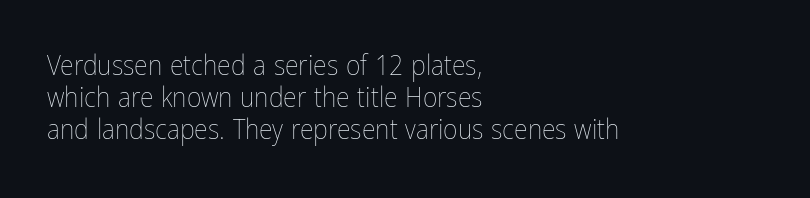
Q: Is the text bold? A: No.
Q: Is the text italic (slanted)? A: No, it is upright.
Q: Is the text underlined? A: No.
Q: How is the paragraph aligned? A: Left-aligned.
Q: Is the spacing between letters normal or unusually wide? A: Normal.
Q: Is the spacing between lines tight, normal or loose? A: Tight.
Q: Width (condensed, normal, or wide)? A: Condensed.
Q: Stroke contrast? A: Low.
Q: x-height? A: Medium.
Q: Monospaced? A: No.
